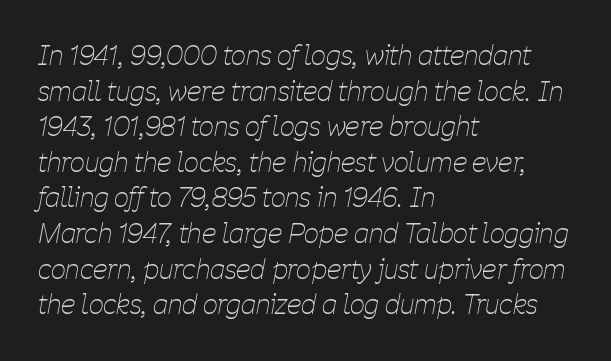
In terms of leading, this rendering sits right in the middle. The setting favours the left margin, as ordinary paragraphs usually do. Summary of weight: not heavy and not bold. The foot of each line stays bare and open.
